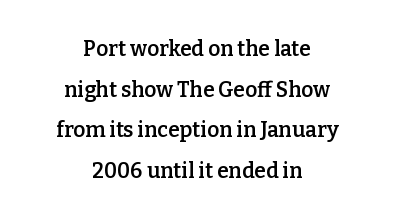
The image shows 21 px text type, upright; set centered, loose line spacing (1.93x), normal letter spacing, not underlined.
